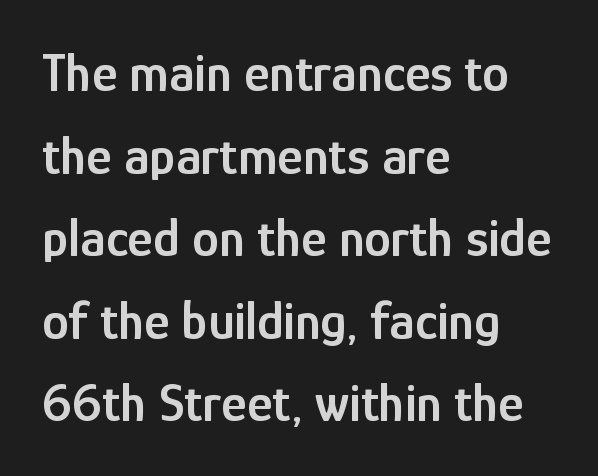
{"serif": "no", "italic": "no", "bold": "semi", "weight": "semibold", "width": "condensed", "stroke_contrast": "low", "x_height": "medium", "monospaced": "no", "underline": "no", "align": "left", "line_spacing": "normal", "line_spacing_ratio": 1.53, "letter_spacing": "normal", "letter_spacing_em": 0.0, "glyph_px": 54}
